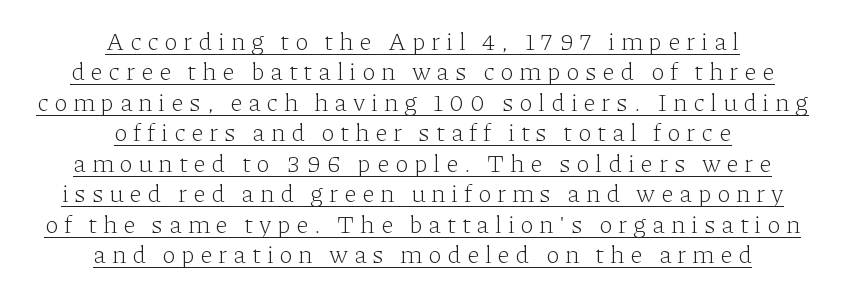
{"italic": "no", "bold": "no", "underline": "yes", "align": "center", "line_spacing_ratio": 1.22, "letter_spacing": "wide", "letter_spacing_em": 0.23, "glyph_px": 25}
